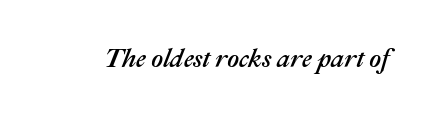
The image shows 26 px text type, italic (leaning right); set normal letter spacing, not underlined.
